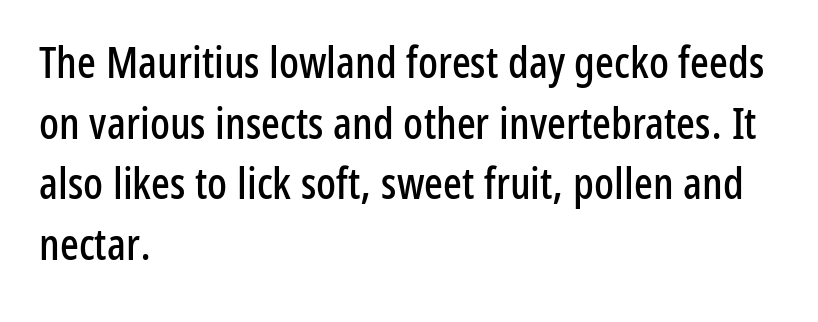
The image shows 44 px condensed sans-serif type, upright; set left-aligned, normal line spacing (1.38x), normal letter spacing, not underlined; low stroke contrast and a medium x-height.
